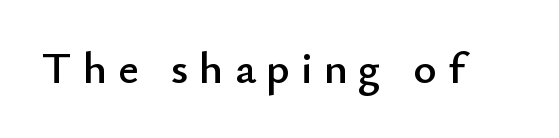
Q: Is the text italic (slanted)? A: No, it is upright.
Q: Is the typeface a serif or a sans-serif typeface? A: Sans-serif.
Q: Is the text underlined? A: No.
Q: Is the spacing between letters normal or unusually wide? A: Unusually wide.
Q: Width (condensed, normal, or wide)? A: Normal.
Q: Stroke contrast? A: Low.
Q: x-height? A: Small.
Q: Monospaced? A: No.
